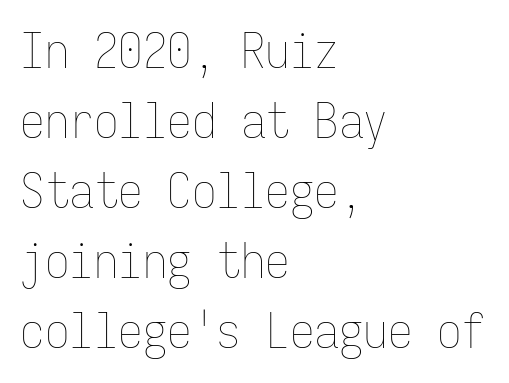
The image shows 49 px thin, condensed type, upright, monospaced; set left-aligned, normal line spacing (1.43x), normal letter spacing, not underlined; low stroke contrast and a medium x-height.
